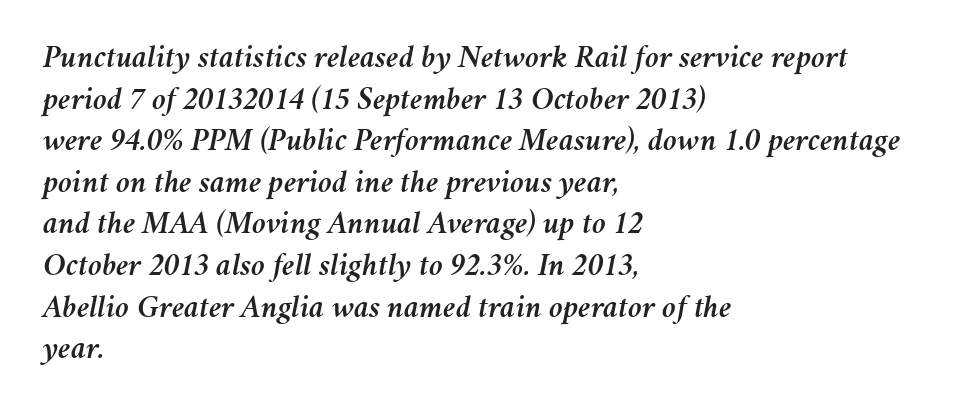
Character widths vary here, with narrow letters taking less room than wide ones. The baseline area is clear. Vertically, the passage feels balanced, rows spaced as you'd expect. Nothing unusual about the tracking: characters are spaced as the font intends.
